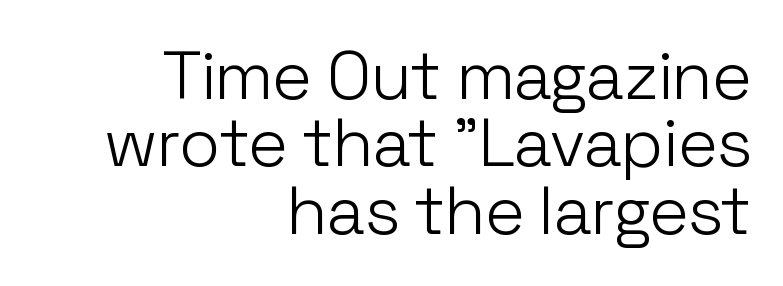
Does extra space separate the letters? No, they use regular spacing. The letters advance in unequal steps, a hallmark of proportional type. Letterform terminals end flat and unadorned throughout the passage. Check the space under the baseline: it is left empty. Teacher's note: observe the even right margin — that is flush-right alignment.
